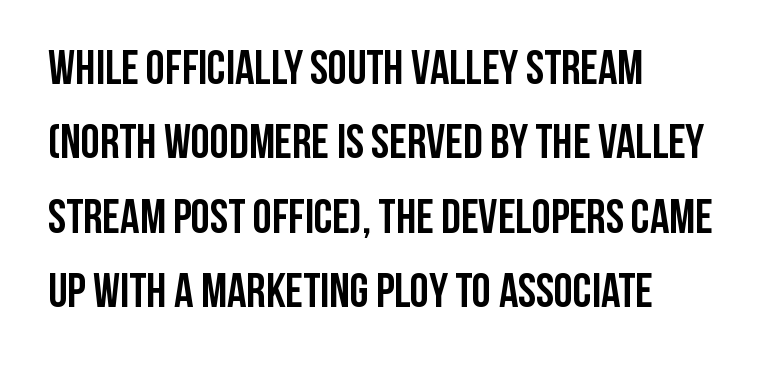
{"serif": "no", "italic": "no", "bold": "yes", "weight": "semibold", "width": "condensed", "stroke_contrast": "low", "x_height": "large", "monospaced": "no", "underline": "no", "align": "left", "line_spacing": "normal", "line_spacing_ratio": 1.55, "letter_spacing": "normal", "letter_spacing_em": 0.0, "glyph_px": 48}
